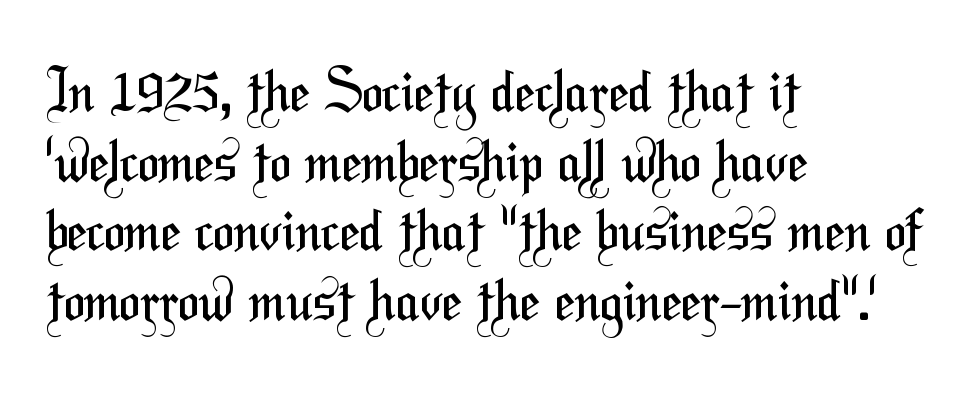
The image shows 57 px regular-weight, condensed sans-serif type; set left-aligned, line spacing 1.22x, normal letter spacing, not underlined; medium stroke contrast and a medium x-height.
